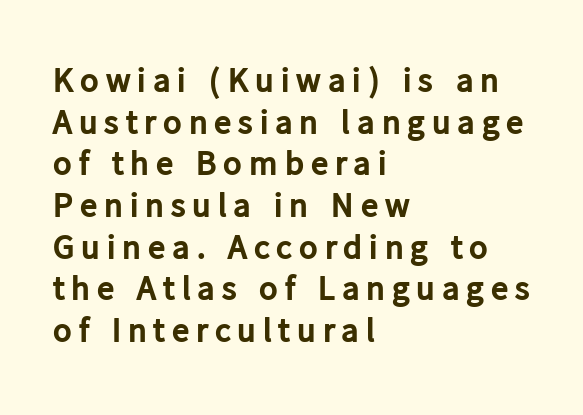
The image shows 35 px bold sans-serif type, upright; set left-aligned, line spacing 1.19x, not underlined; low stroke contrast and a medium x-height.
